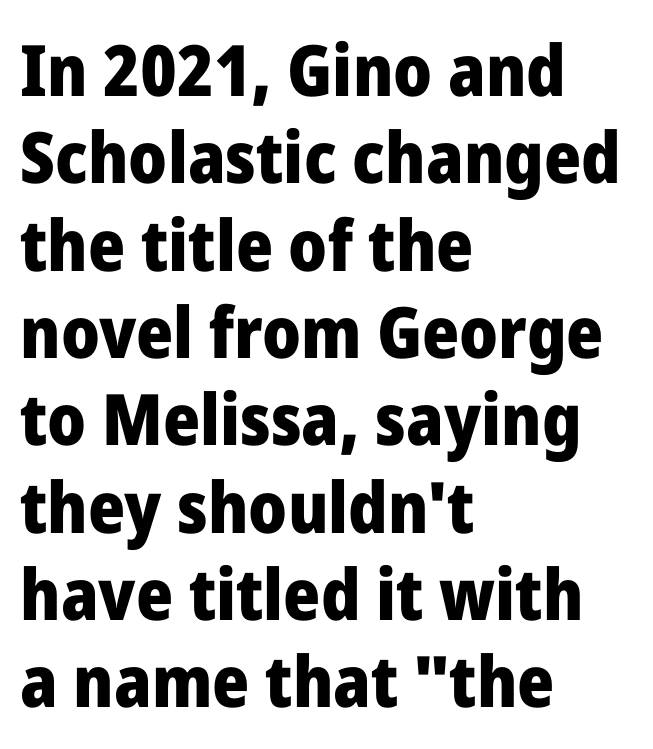
Q: Is the text bold? A: Yes.
Q: Is the text italic (slanted)? A: No, it is upright.
Q: Is the typeface a serif or a sans-serif typeface? A: Sans-serif.
Q: Is the text underlined? A: No.
Q: How is the paragraph aligned? A: Left-aligned.
Q: Is the spacing between letters normal or unusually wide? A: Normal.
Q: Width (condensed, normal, or wide)? A: Normal.
Q: Stroke contrast? A: Low.
Q: x-height? A: Medium.
Q: Monospaced? A: No.
